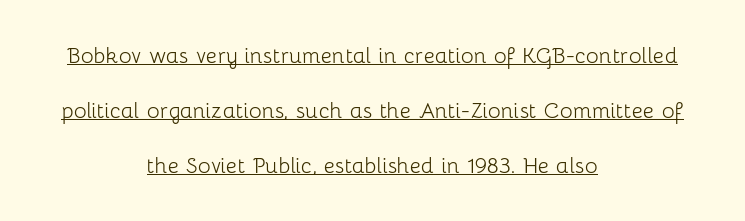
The image shows 27 px text type, upright; set centered, loose line spacing (2.03x), normal letter spacing, underlined.
